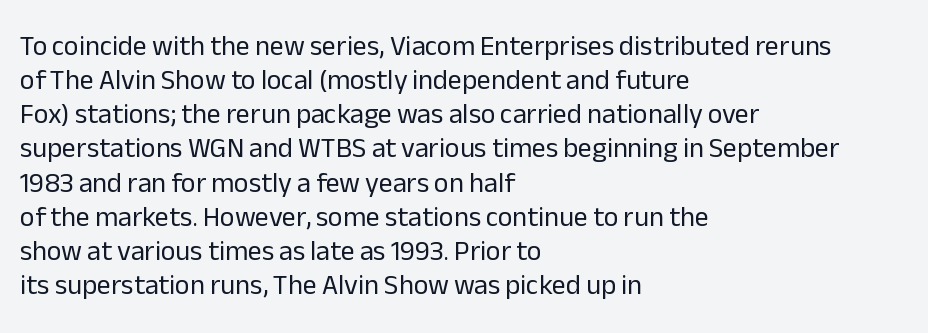
Q: Is the text bold? A: No.
Q: Is the text italic (slanted)? A: No, it is upright.
Q: Is the typeface a serif or a sans-serif typeface? A: Sans-serif.
Q: Is the text underlined? A: No.
Q: How is the paragraph aligned? A: Left-aligned.
Q: Is the spacing between letters normal or unusually wide? A: Normal.
Q: Width (condensed, normal, or wide)? A: Normal.
Q: Stroke contrast? A: Low.
Q: x-height? A: Medium.
Q: Monospaced? A: No.
